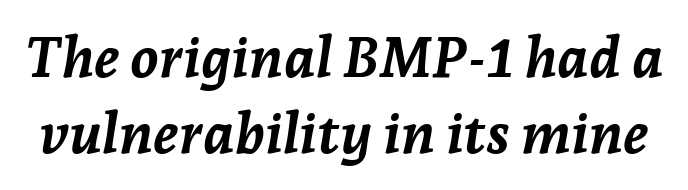
The rendering keeps characters at their native spacing. Emphasis-style slanted type is in use. Reading down the column, the eye jumps a familiar distance to each next line. Think of a printed novel: that variable character pitch is what you see here. Descenders hang freely into open space. Emphasis by weight is at full strength: bold.
